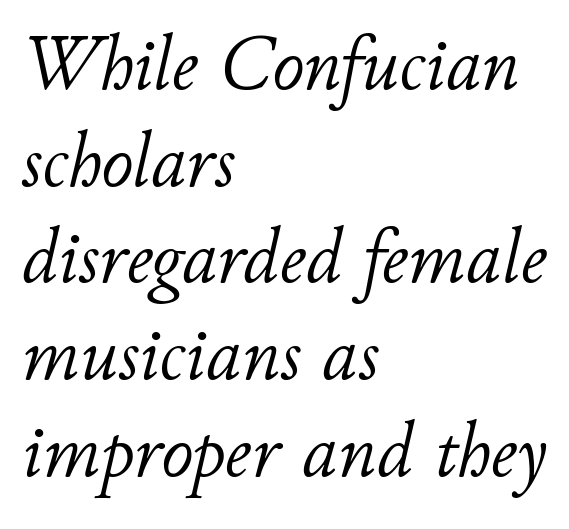
The image shows 78 px light type, italic (leaning right); set left-aligned, line spacing 1.24x, normal letter spacing, not underlined; low stroke contrast and a small x-height.
